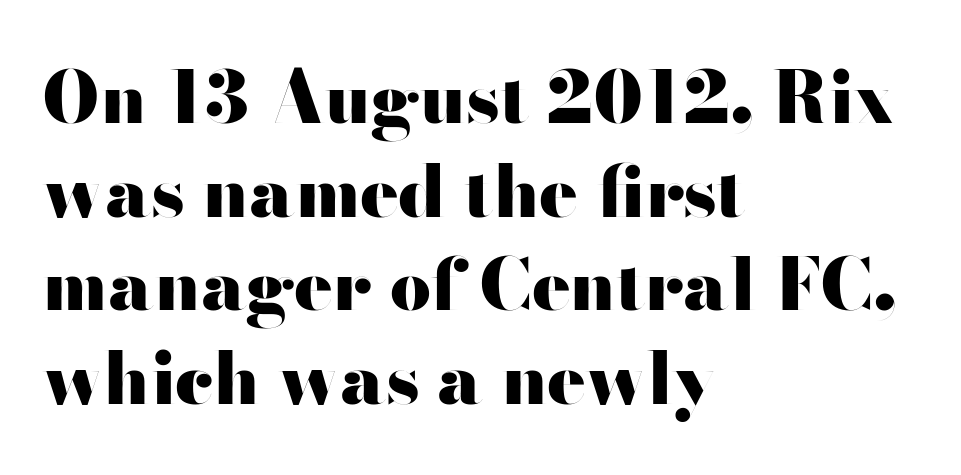
Stroke thickness is high; the sample reads as a true bold. No word sits above an underline. Horizontal bands of white between lines are of average thickness. This sample has the flowing, uneven cadence of proportional lettering. Compared with a centered layout, this one pins lines to the left instead.
